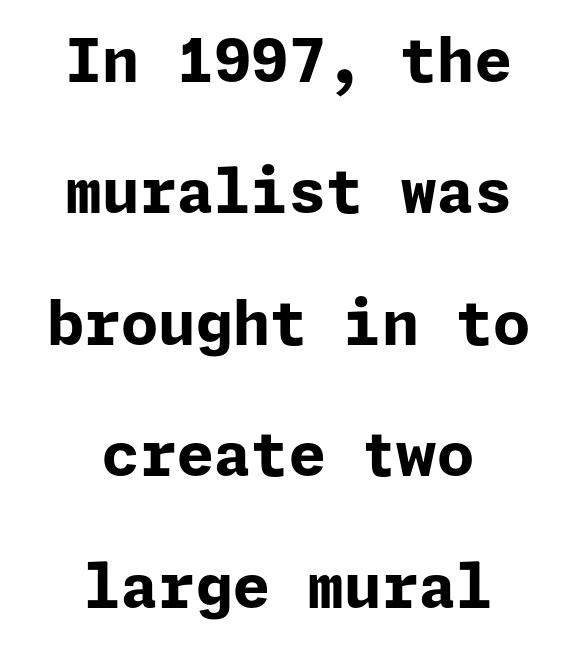
{"serif": "no", "italic": "no", "bold": "yes", "weight": "bold", "width": "normal", "stroke_contrast": "low", "x_height": "medium", "underline": "no", "align": "center", "line_spacing": "loose", "line_spacing_ratio": 2.19, "letter_spacing": "normal", "letter_spacing_em": 0.0, "glyph_px": 60}
